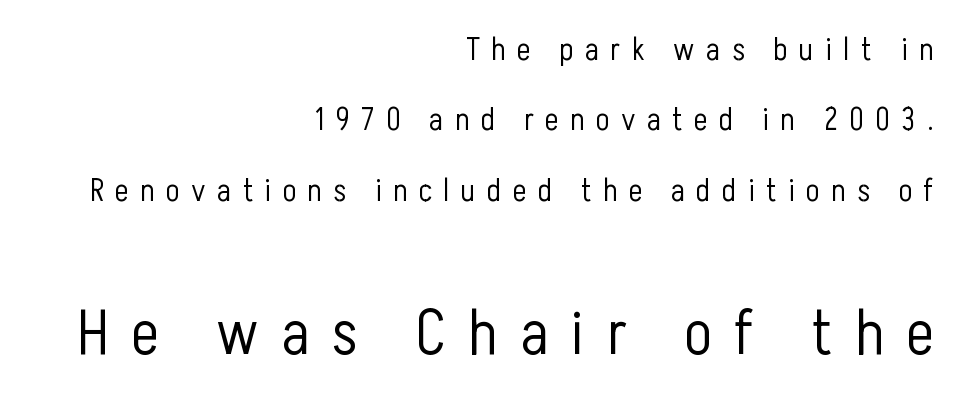
{"serif": "no", "italic": "no", "bold": "no", "weight": "light", "width": "condensed", "stroke_contrast": "low", "x_height": "medium", "monospaced": "no", "underline": "no", "align": "right", "line_spacing": "loose", "line_spacing_ratio": 2.2, "letter_spacing": "wide", "letter_spacing_em": 0.36, "larger_block": "second", "size_ratio": 2.0, "glyph_px": 64}
